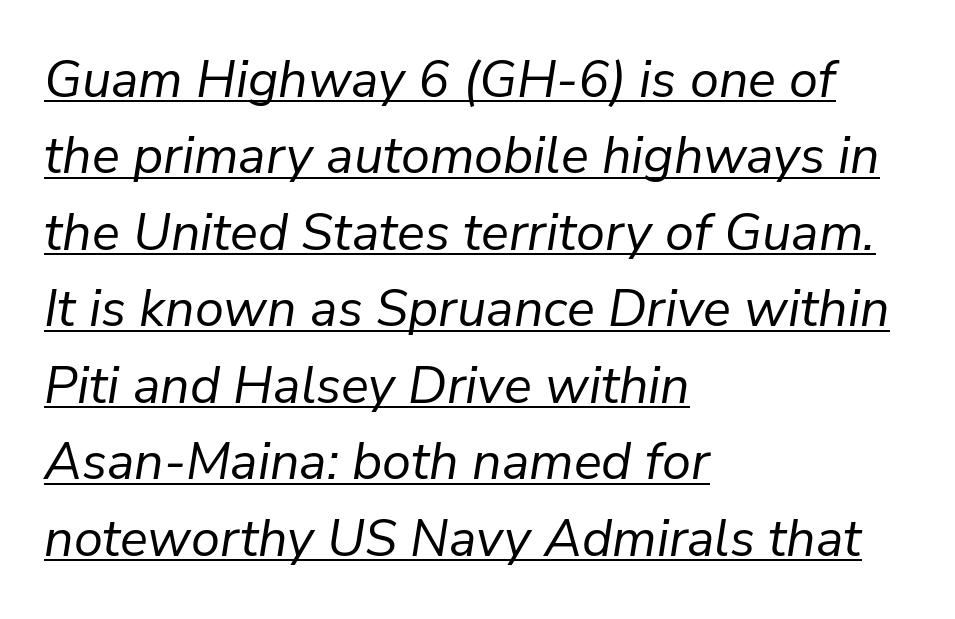
Here the designer chose a conventional face with non-uniform glyph widths. A typographer would call this underscored text. Compared with a centered layout, this one pins lines to the left instead. This reads as an unemphasized weight, regular at the heaviest. The rendering keeps characters at their native spacing.
